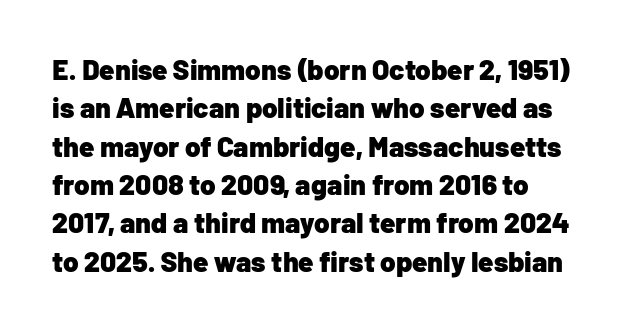
The image shows 28 px heavy sans-serif type, upright; set normal line spacing (1.37x), normal letter spacing, not underlined; low stroke contrast and a medium x-height.
